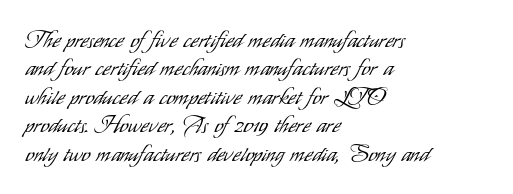
Q: Is the text bold? A: No.
Q: Is the text italic (slanted)? A: Yes.
Q: Is the text underlined? A: No.
Q: How is the paragraph aligned? A: Left-aligned.
Q: Is the spacing between letters normal or unusually wide? A: Normal.
Q: Is the spacing between lines tight, normal or loose? A: Normal.
